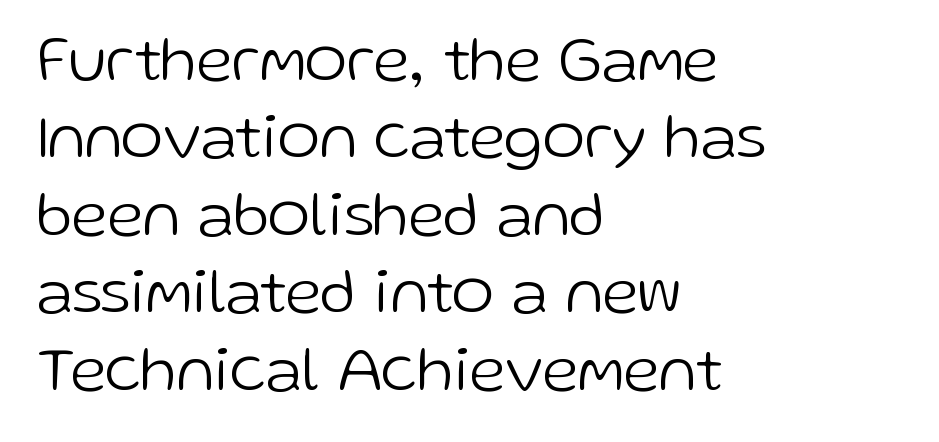
{"serif": "no", "italic": "no", "bold": "no", "weight": "light", "width": "normal", "stroke_contrast": "low", "x_height": "medium", "monospaced": "no", "underline": "no", "align": "left", "line_spacing_ratio": 1.21, "letter_spacing": "normal", "letter_spacing_em": 0.0, "glyph_px": 64}
